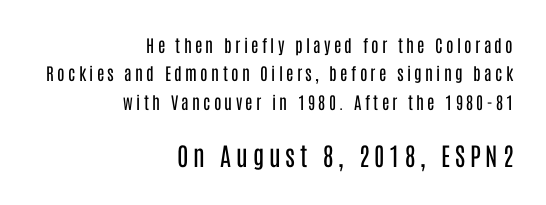
Q: Is the text bold? A: No.
Q: Is the text italic (slanted)? A: No, it is upright.
Q: Is the text underlined? A: No.
Q: How is the paragraph aligned? A: Right-aligned.
Q: Is the spacing between lines tight, normal or loose? A: Normal.
Q: Which block of text is set in a larger size, the first (top) or the second (bottom)? A: The second (bottom) one.
